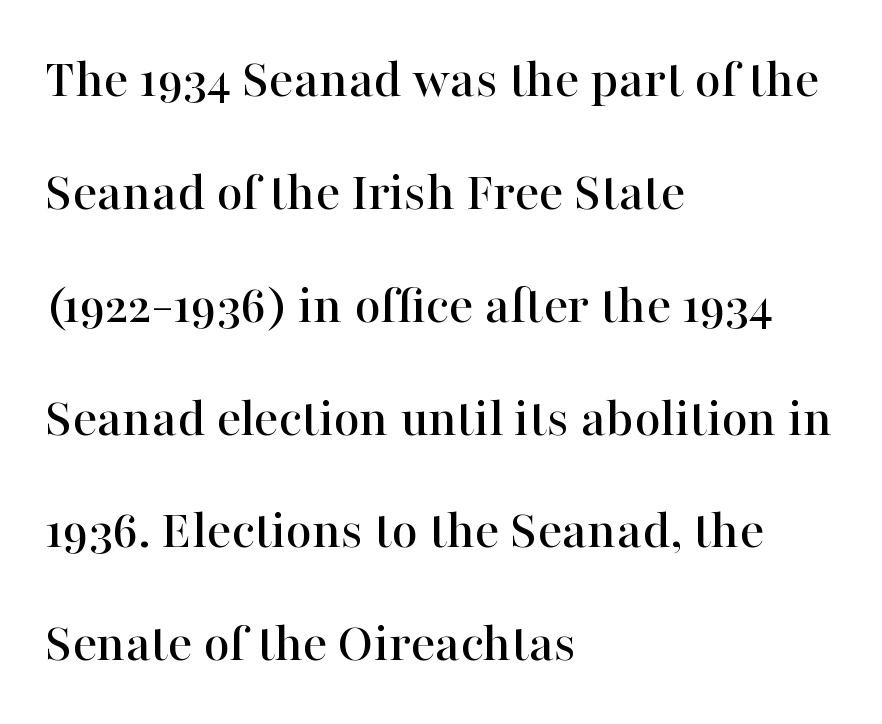
Q: Is the text italic (slanted)? A: No, it is upright.
Q: Is the typeface a serif or a sans-serif typeface? A: Serif.
Q: Is the text underlined? A: No.
Q: How is the paragraph aligned? A: Left-aligned.
Q: Is the spacing between letters normal or unusually wide? A: Normal.
Q: Is the spacing between lines tight, normal or loose? A: Loose.
Q: Width (condensed, normal, or wide)? A: Normal.
Q: Stroke contrast? A: High.
Q: x-height? A: Medium.
Q: Monospaced? A: No.
